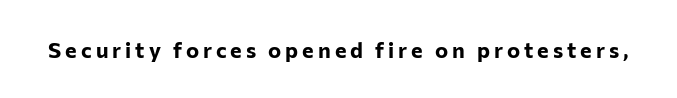
{"italic": "no", "bold": "yes", "underline": "no", "glyph_px": 22}
